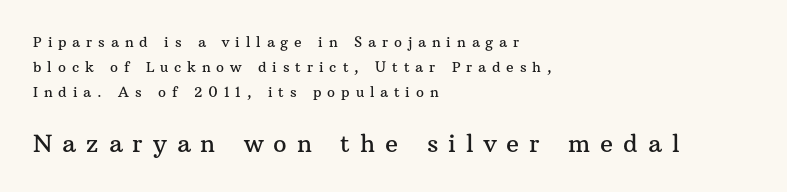
{"italic": "no", "underline": "no", "align": "left", "line_spacing_ratio": 1.8, "letter_spacing": "wide", "letter_spacing_em": 0.42, "larger_block": "second", "size_ratio": 1.71, "glyph_px": 24}
